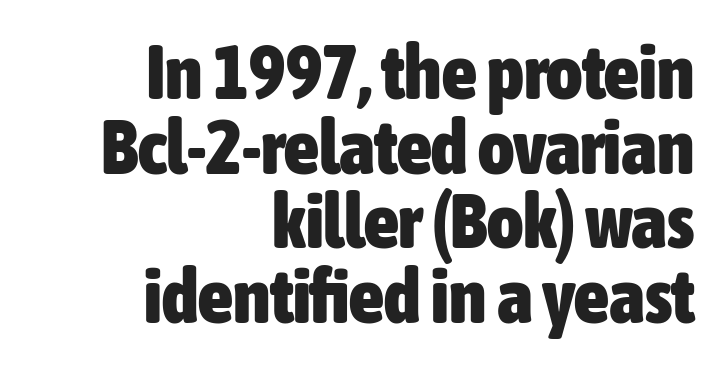
The image shows 77 px heavy, condensed sans-serif type, upright; set right-aligned, tight line spacing (0.97x), normal letter spacing, not underlined; low stroke contrast and a medium x-height.
